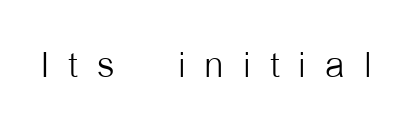
The image shows 50 px light, condensed sans-serif type, upright; set unusually wide letter spacing (+0.38 em), not underlined; low stroke contrast and a medium x-height.
